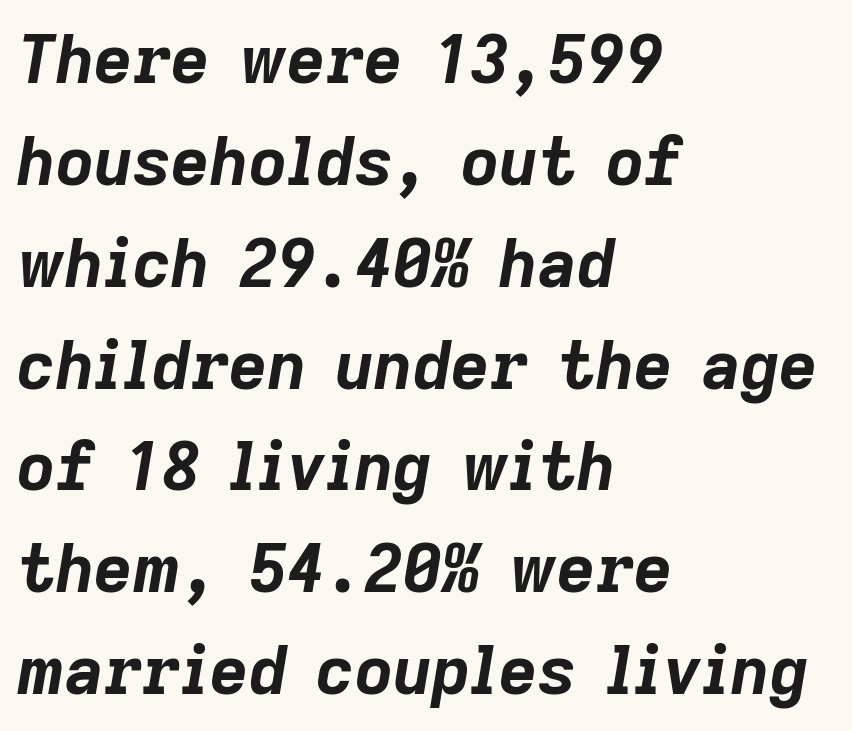
The image shows 67 px bold type, italic (leaning right); set left-aligned, normal line spacing (1.52x), normal letter spacing, not underlined; low stroke contrast and a medium x-height.
